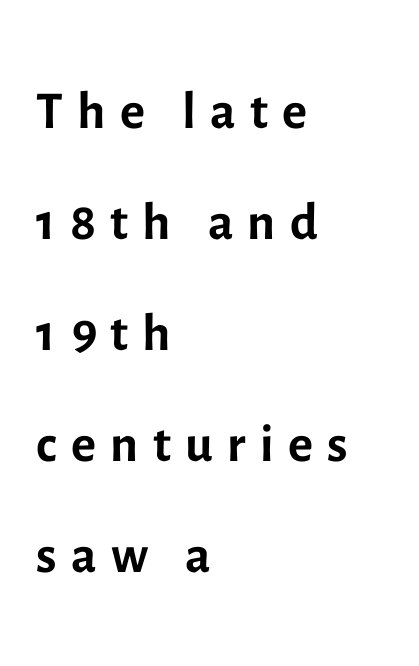
Q: Is the text bold? A: No.
Q: Is the text italic (slanted)? A: No, it is upright.
Q: Is the typeface a serif or a sans-serif typeface? A: Sans-serif.
Q: Is the text underlined? A: No.
Q: How is the paragraph aligned? A: Left-aligned.
Q: Is the spacing between lines tight, normal or loose? A: Normal.
Q: Width (condensed, normal, or wide)? A: Normal.
Q: x-height? A: Medium.
Q: Monospaced? A: No.
